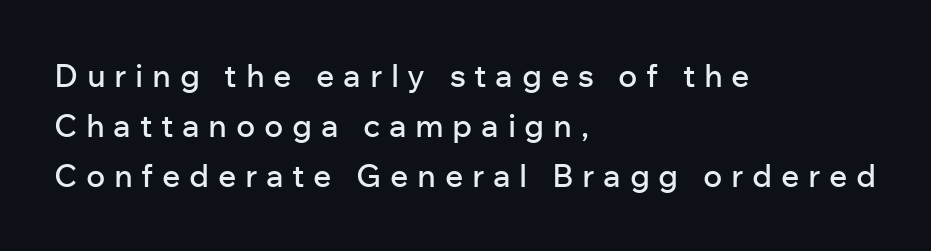
Q: Is the text italic (slanted)? A: No, it is upright.
Q: Is the typeface a serif or a sans-serif typeface? A: Sans-serif.
Q: Is the text underlined? A: No.
Q: How is the paragraph aligned? A: Left-aligned.
Q: Is the spacing between letters normal or unusually wide? A: Unusually wide.
Q: Is the spacing between lines tight, normal or loose? A: Normal.
Q: Width (condensed, normal, or wide)? A: Normal.
Q: Stroke contrast? A: Low.
Q: x-height? A: Medium.
Q: Monospaced? A: No.
